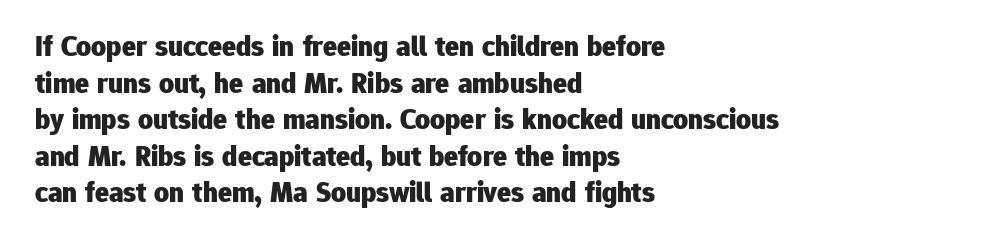
{"serif": "no", "italic": "no", "bold": "yes", "weight": "heavy", "width": "normal", "stroke_contrast": "low", "x_height": "medium", "monospaced": "no", "underline": "no", "align": "left", "line_spacing": "normal", "line_spacing_ratio": 1.26, "letter_spacing": "normal", "letter_spacing_em": 0.0, "glyph_px": 29}
